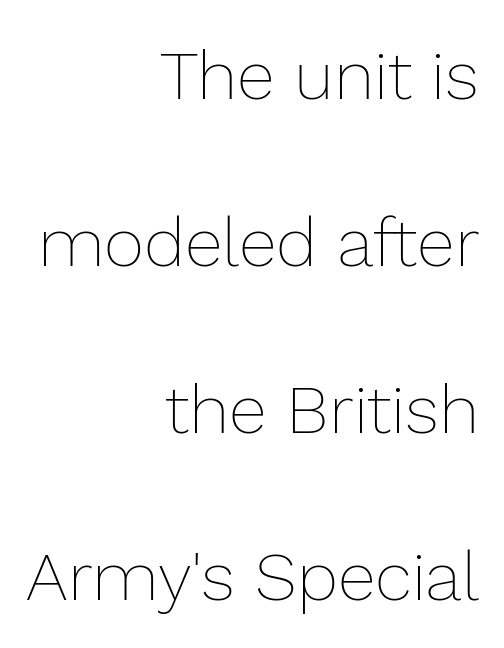
The image shows 69 px thin type, upright; set right-aligned, loose line spacing (2.42x), normal letter spacing, not underlined; low stroke contrast and a medium x-height.
